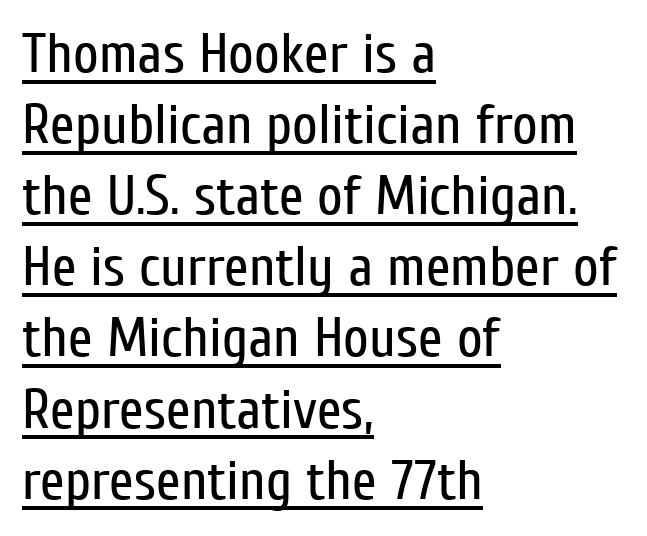
Examine the stroke ends and you'll find no serifs. Leading: standard. Designer's note — italics off, roman on. Where is the straight margin? On the left.
